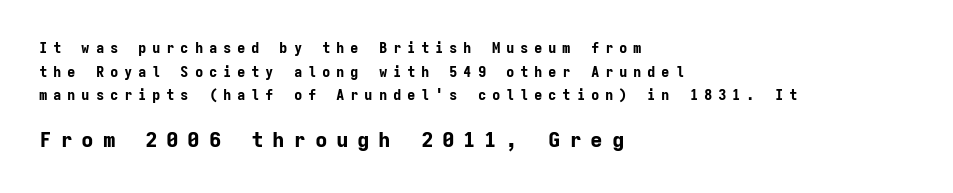
The image shows 21 px bold type, upright; set left-aligned, normal line spacing (1.68x), unusually wide letter spacing (+0.41 em), not underlined; the second (bottom) block is 1.5x larger.
